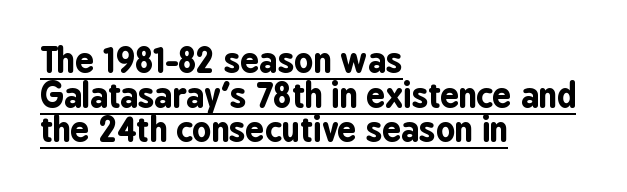
Q: Is the text bold? A: Yes.
Q: Is the text italic (slanted)? A: No, it is upright.
Q: Is the typeface a serif or a sans-serif typeface? A: Sans-serif.
Q: Is the text underlined? A: Yes.
Q: How is the paragraph aligned? A: Left-aligned.
Q: Is the spacing between letters normal or unusually wide? A: Normal.
Q: Is the spacing between lines tight, normal or loose? A: Tight.
Q: Width (condensed, normal, or wide)? A: Condensed.
Q: Stroke contrast? A: Low.
Q: x-height? A: Medium.
Q: Monospaced? A: No.
